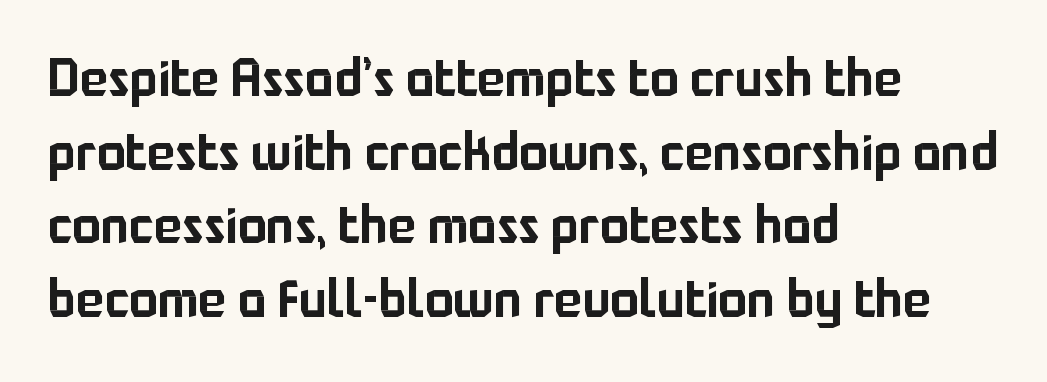
Upright lettering throughout. Check the space under the baseline: it is left empty. Type style note: lacks serifs. Think of a printed novel: that variable character pitch is what you see here. The space between consecutive lines is moderate. Students, note that the glyphs here touch the page at normal intervals.
